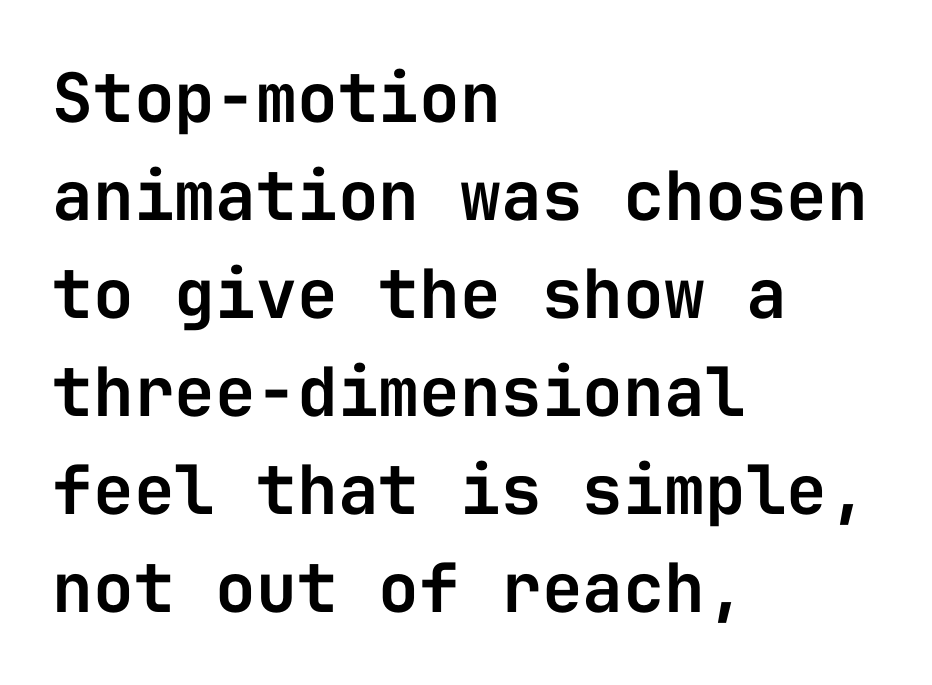
{"serif": "no", "italic": "no", "width": "normal", "stroke_contrast": "low", "x_height": "medium", "monospaced": "yes", "underline": "no", "align": "left", "line_spacing": "normal", "line_spacing_ratio": 1.44, "letter_spacing": "normal", "letter_spacing_em": 0.0, "glyph_px": 68}
